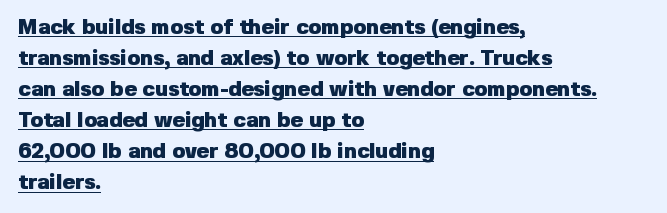
Which margin do the lines hug? The left one — the right edge is uneven. Honestly, the letter spacing is just normal — you wouldn't notice it. The characters look thick and weighty, a clear bold. Somebody hit Ctrl+U on this one — the words are underlined. Rendered with straight, roman letterforms.
